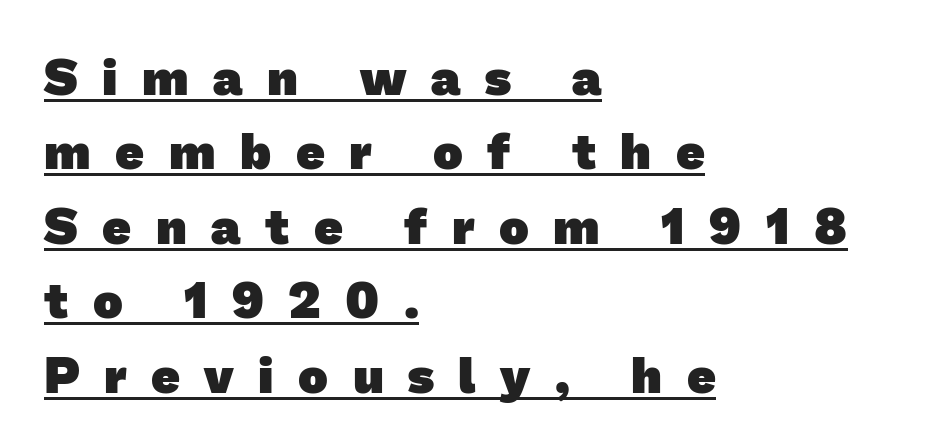
The image shows 50 px heavy sans-serif type; set left-aligned, normal line spacing (1.49x), unusually wide letter spacing (+0.49 em), underlined; low stroke contrast and a medium x-height.
